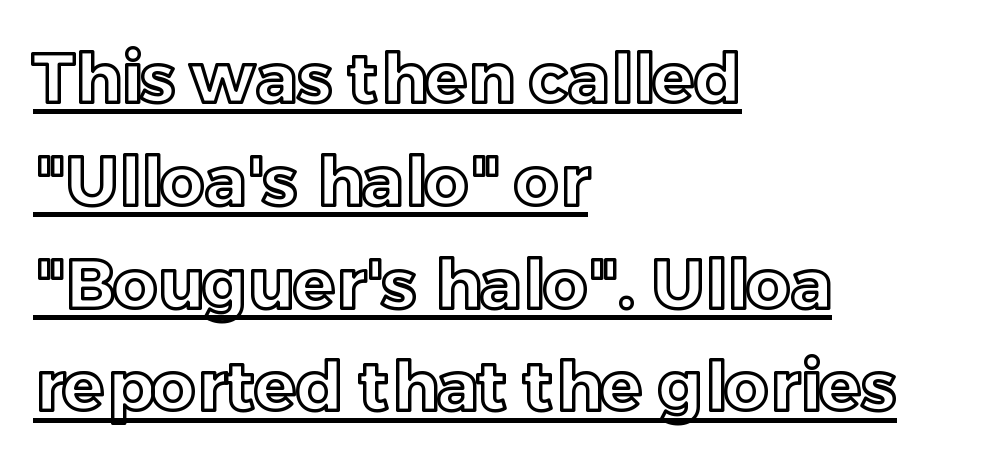
Q: Is the text italic (slanted)? A: No, it is upright.
Q: Is the text underlined? A: Yes.
Q: How is the paragraph aligned? A: Left-aligned.
Q: Is the spacing between letters normal or unusually wide? A: Normal.
Q: Is the spacing between lines tight, normal or loose? A: Normal.
Q: Width (condensed, normal, or wide)? A: Normal.
Q: x-height? A: Medium.
Q: Monospaced? A: No.
